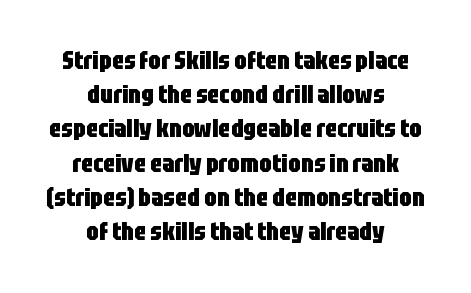
Q: Is the text bold? A: Yes.
Q: Is the text italic (slanted)? A: No, it is upright.
Q: Is the text underlined? A: No.
Q: How is the paragraph aligned? A: Centered.
Q: Is the spacing between letters normal or unusually wide? A: Normal.
Q: Is the spacing between lines tight, normal or loose? A: Normal.
